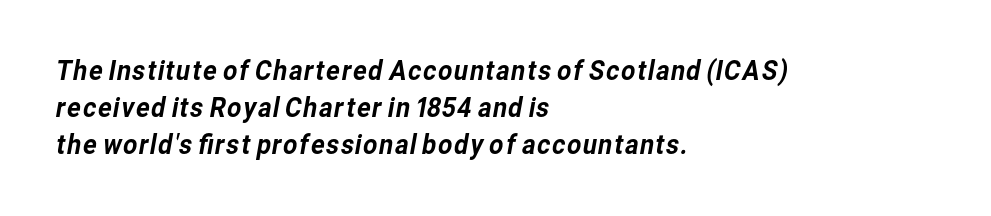
Q: Is the typeface a serif or a sans-serif typeface? A: Sans-serif.
Q: Is the text underlined? A: No.
Q: How is the paragraph aligned? A: Left-aligned.
Q: Is the spacing between letters normal or unusually wide? A: Normal.
Q: Is the spacing between lines tight, normal or loose? A: Normal.
Q: Width (condensed, normal, or wide)? A: Normal.
Q: Stroke contrast? A: Low.
Q: x-height? A: Medium.
Q: Monospaced? A: No.
